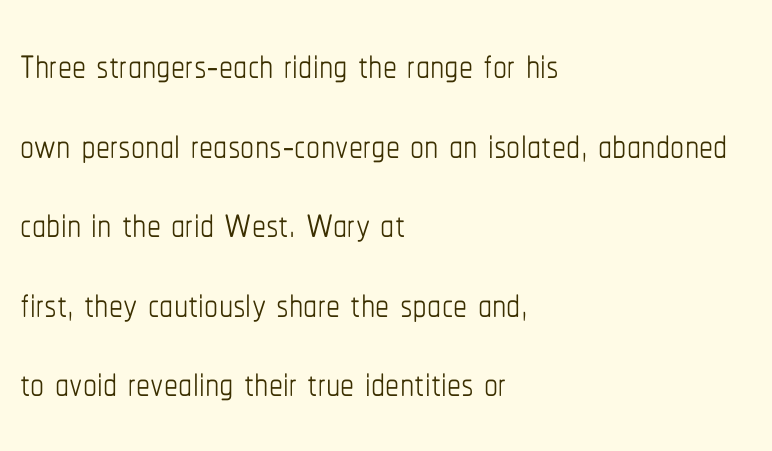
Is the block centered? No — it sits flush against the left margin. Tracking here is standard; glyphs follow each other at the usual distance. Regarding leading, the lines here are spaced in the standard way. If you drew a line through each stem, it would be perfectly vertical.
